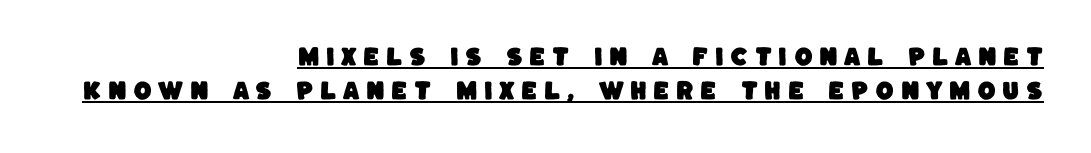
{"underline": "yes", "align": "right", "line_spacing": "normal", "line_spacing_ratio": 1.64, "letter_spacing": "wide", "letter_spacing_em": 0.31, "glyph_px": 21}
